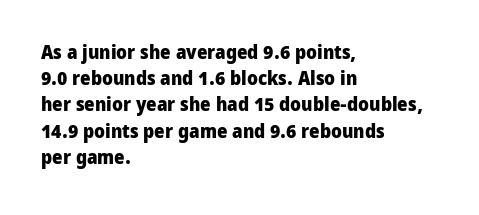
The image shows 20 px bold type, upright; set left-aligned, normal line spacing (1.31x), normal letter spacing, not underlined.
